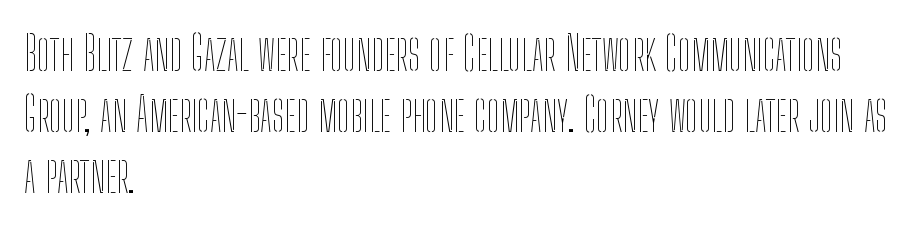
Do the letters lean? They stand straight. Letters have the restrained weight of plain body copy at most. Look at the tracking — it's just the regular setting, nothing added. The space between consecutive lines is moderate.
